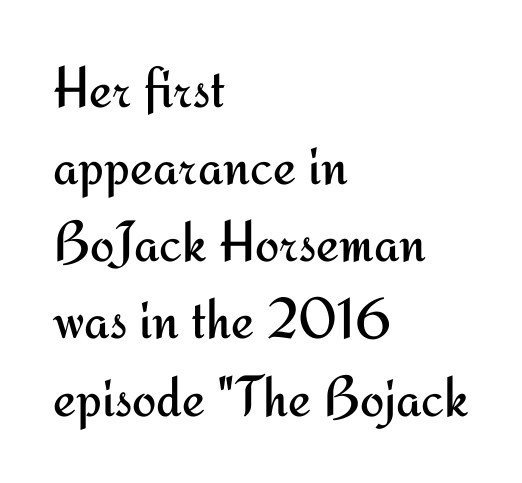
There is no visible air inserted between adjacent glyphs. Regular leading. Each letter keeps its own natural width here, so spacing adapts to shape. Does the lettering tilt? It doesn't — this is upright.
